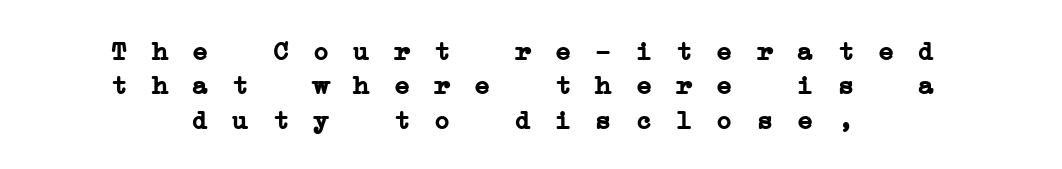
The rendering inserts visible extra space after every character. This rendering uses center alignment, leaving both contours irregular but symmetric. Check under the words: just untouched page. Stroke thickness is high; the sample reads as a true bold.
